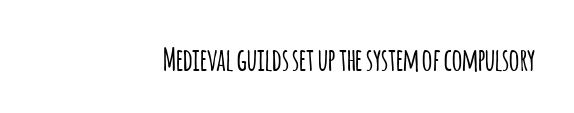
Are there feet on the stems? There aren't — it's a sans. Posture: vertical. In terms of letterspacing, this is plain default setting. Think of a printed novel: that variable character pitch is what you see here. The specimen omits any rule beneath the text block's lines.
